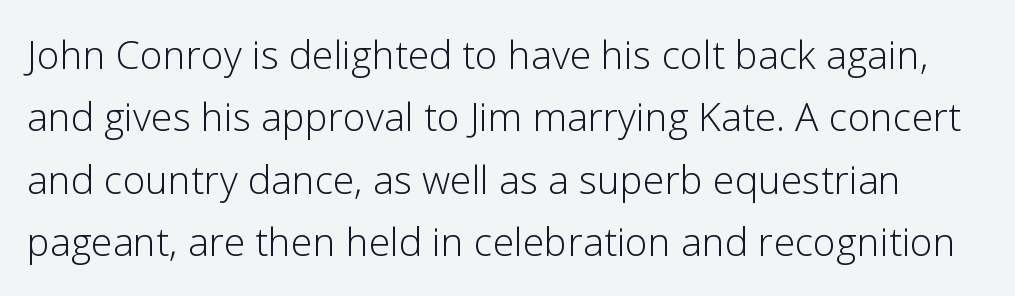
Do the letters lean? They stand straight. Stem width sits at or under what a default text font uses. Inter-character spacing is left at the font's built-in metrics. The strip under each line holds only bare page.
